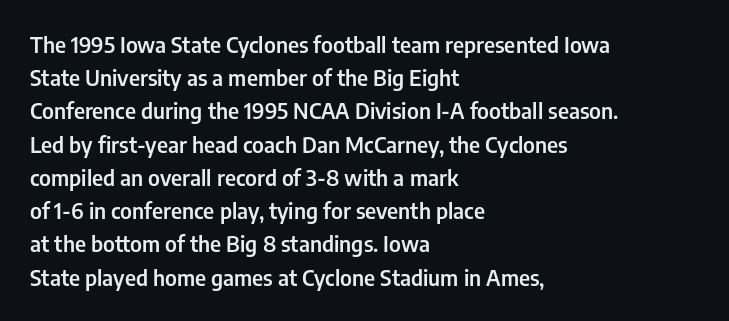
The words here are not underlined. Each new line begins a customary step beneath the previous one. These lines were composed using upright roman letters. In CSS terms this would be text-align: left. Compared with typical body copy, the letter spacing here is the same. This is the in-between weight designers call semibold or demi.
